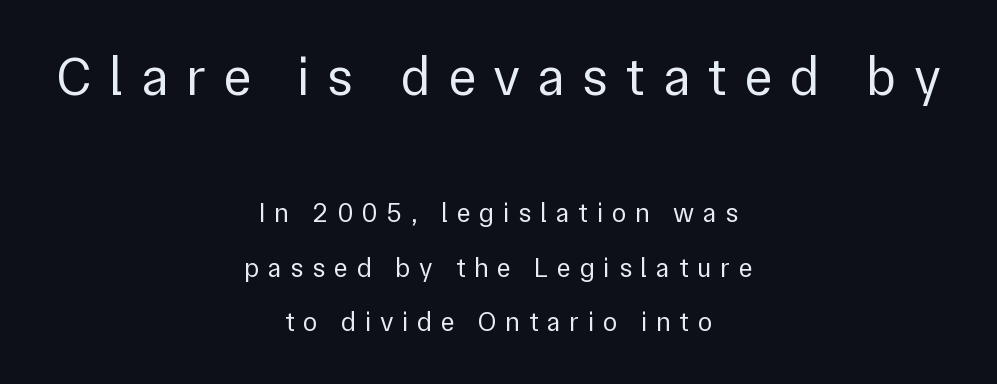
Q: Is the text bold? A: No.
Q: Is the text italic (slanted)? A: No, it is upright.
Q: Is the typeface a serif or a sans-serif typeface? A: Sans-serif.
Q: Is the text underlined? A: No.
Q: How is the paragraph aligned? A: Centered.
Q: Is the spacing between letters normal or unusually wide? A: Unusually wide.
Q: Is the spacing between lines tight, normal or loose? A: Loose.
Q: Which block of text is set in a larger size, the first (top) or the second (bottom)? A: The first (top) one.
Q: Width (condensed, normal, or wide)? A: Normal.
Q: x-height? A: Medium.
Q: Monospaced? A: No.
